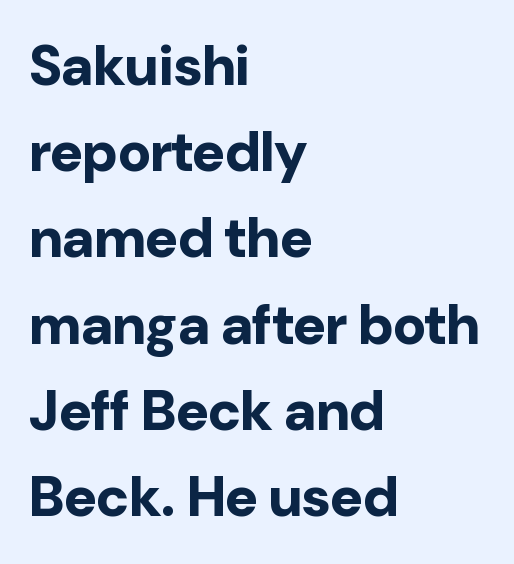
Q: Is the text bold? A: Yes.
Q: Is the text italic (slanted)? A: No, it is upright.
Q: Is the typeface a serif or a sans-serif typeface? A: Sans-serif.
Q: Is the text underlined? A: No.
Q: How is the paragraph aligned? A: Left-aligned.
Q: Is the spacing between letters normal or unusually wide? A: Normal.
Q: Is the spacing between lines tight, normal or loose? A: Normal.
Q: Width (condensed, normal, or wide)? A: Normal.
Q: Stroke contrast? A: Low.
Q: x-height? A: Medium.
Q: Monospaced? A: No.
